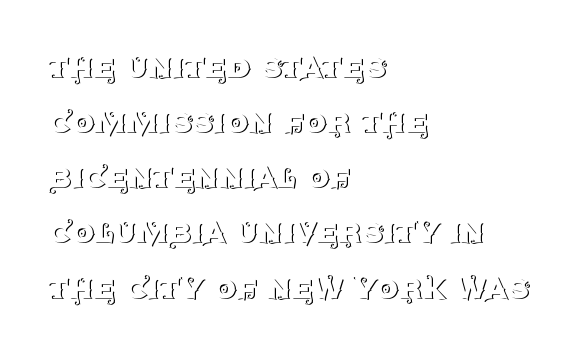
The letterforms sit shoulder to shoulder at normal distance. Type style note: has serifs. The zone under the glyphs is completely vacant. A normal amount of white space separates one row of letters from the next.
